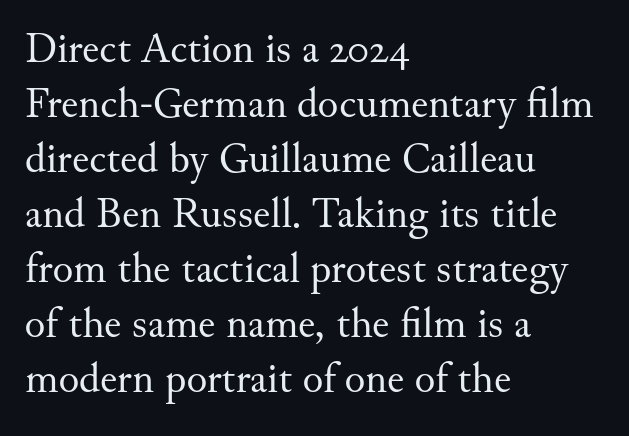
Q: Is the text bold? A: No.
Q: Is the text italic (slanted)? A: No, it is upright.
Q: Is the typeface a serif or a sans-serif typeface? A: Serif.
Q: Is the text underlined? A: No.
Q: How is the paragraph aligned? A: Left-aligned.
Q: Is the spacing between letters normal or unusually wide? A: Normal.
Q: Is the spacing between lines tight, normal or loose? A: Normal.
Q: Width (condensed, normal, or wide)? A: Normal.
Q: Stroke contrast? A: Medium.
Q: x-height? A: Small.
Q: Monospaced? A: No.
